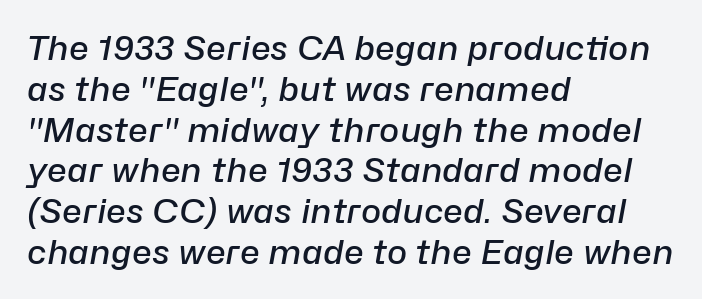
{"italic": "yes", "lean": "right", "slant_degrees": 10, "bold": "semi", "weight": "semibold", "width": "normal", "stroke_contrast": "low", "x_height": "medium", "monospaced": "no", "underline": "no", "align": "left", "line_spacing_ratio": 1.2, "letter_spacing": "normal", "letter_spacing_em": 0.0, "glyph_px": 34}
